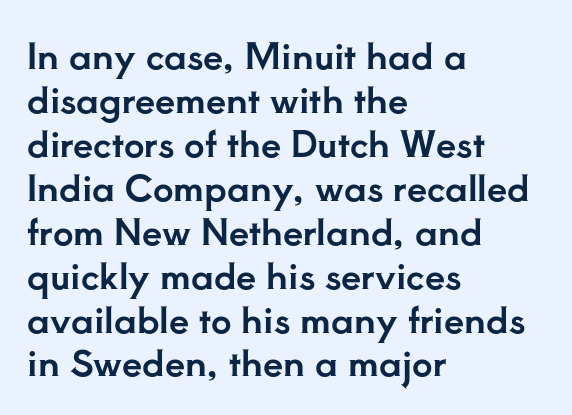
Clear beneath every line of the passage. Think of a printed novel: that variable character pitch is what you see here. Typographically, this falls in the serif category. The paragraph has a hard left edge and a soft right edge.
